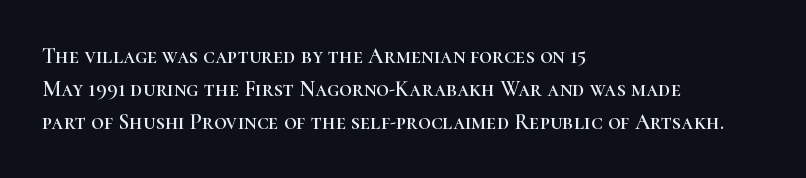
Q: Is the text italic (slanted)? A: No, it is upright.
Q: Is the text underlined? A: No.
Q: How is the paragraph aligned? A: Left-aligned.
Q: Is the spacing between letters normal or unusually wide? A: Normal.
Q: Is the spacing between lines tight, normal or loose? A: Normal.
